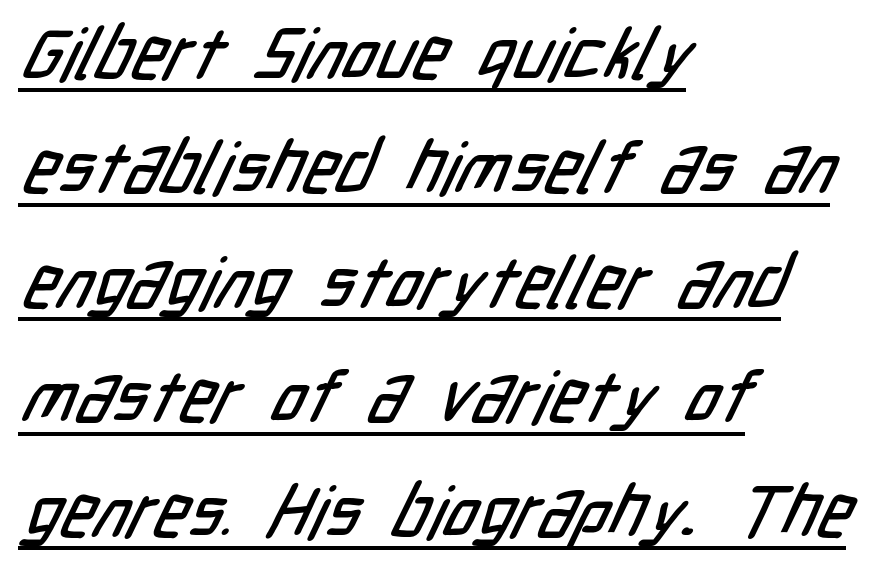
Q: Is the typeface a serif or a sans-serif typeface? A: Sans-serif.
Q: Is the text underlined? A: Yes.
Q: How is the paragraph aligned? A: Left-aligned.
Q: Is the spacing between letters normal or unusually wide? A: Normal.
Q: Is the spacing between lines tight, normal or loose? A: Normal.
Q: Width (condensed, normal, or wide)? A: Condensed.
Q: Stroke contrast? A: Low.
Q: x-height? A: Medium.
Q: Monospaced? A: No.
